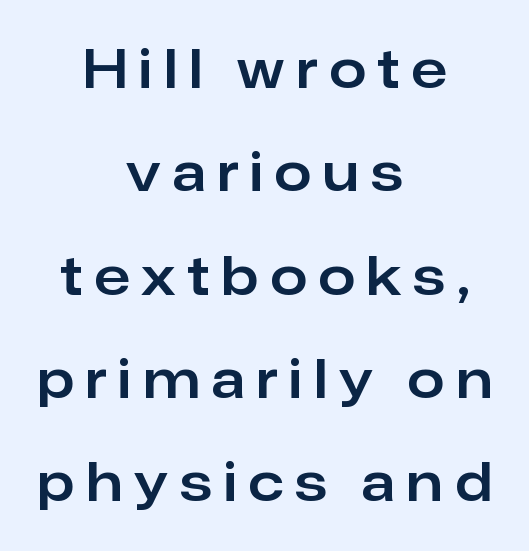
The image shows 53 px sans-serif type, upright; set centered, loose line spacing (1.95x), unusually wide letter spacing (+0.22 em), not underlined; low stroke contrast and a medium x-height.
